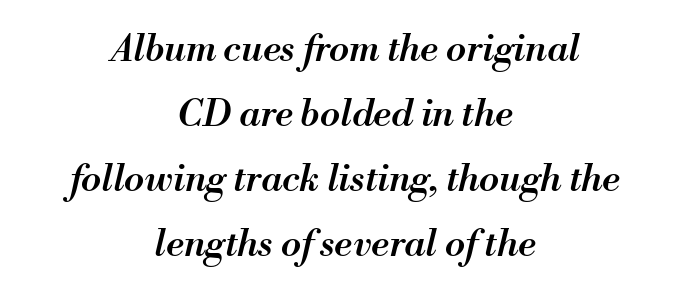
{"italic": "yes", "lean": "right", "slant_degrees": 13, "bold": "semi", "weight": "semibold", "width": "normal", "stroke_contrast": "medium", "x_height": "small", "monospaced": "no", "underline": "no", "align": "center", "line_spacing_ratio": 1.76, "letter_spacing": "normal", "letter_spacing_em": 0.0, "glyph_px": 37}
